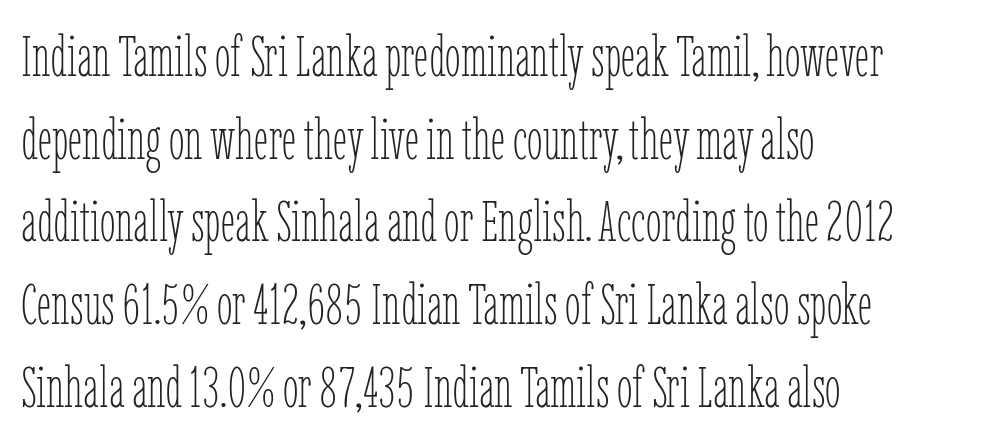
The image shows 57 px thin, condensed type, upright; set left-aligned, normal line spacing (1.45x), normal letter spacing, not underlined; low stroke contrast and a medium x-height.
